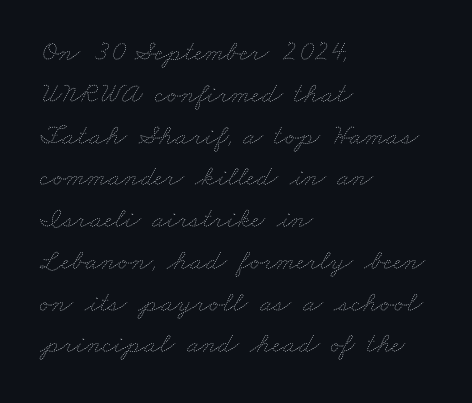
Teacher's note: observe the even left margin — that is flush-left alignment. Letters rest on an invisible, unmarked baseline. Regarding leading, the lines here are spaced in the standard way. A typesetter would call this proportional, since set widths differ per character. Stroke mass is kept to a normal reading level or below. No extra tracking has been applied to these lines.
